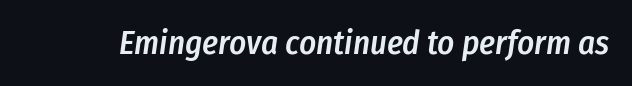
Q: Is the text bold? A: Semi-bold.
Q: Is the text italic (slanted)? A: Yes, it leans right by about 8 degrees.
Q: Is the text underlined? A: No.
Q: Is the spacing between letters normal or unusually wide? A: Normal.
Q: Width (condensed, normal, or wide)? A: Condensed.
Q: Stroke contrast? A: Low.
Q: x-height? A: Medium.
Q: Monospaced? A: No.
